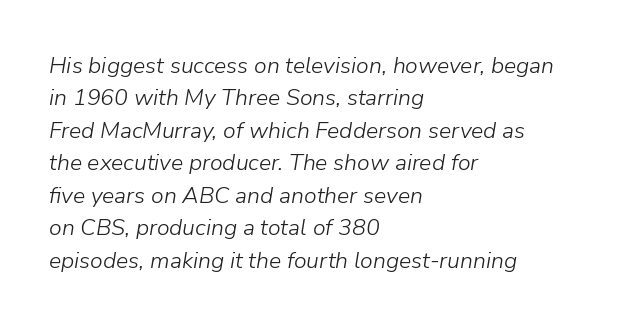
{"italic": "yes", "lean": "right", "slant_degrees": 9, "bold": "no", "underline": "no", "align": "left", "line_spacing": "normal", "line_spacing_ratio": 1.41, "letter_spacing": "normal", "letter_spacing_em": 0.0, "glyph_px": 23}
